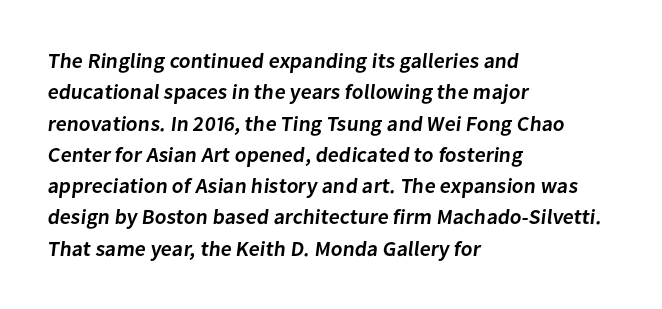
How would I describe the line gaps? Plain and ordinary. Caption: standard tracking, unaltered. Which margin do the lines hug? The left one — the right edge is uneven. How heavy is the stroke? Medium-heavy — a semibold, shy of bold. The space beneath each line is pristine and unruled.
